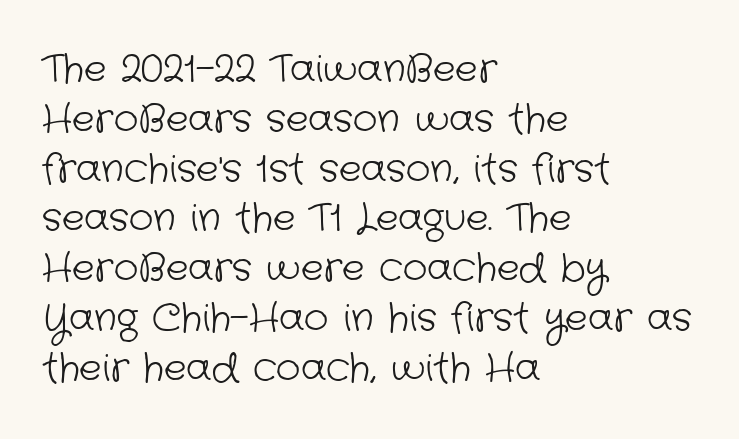
These lines keep a tight, regular rhythm from letter to letter. The face used here is proportionally spaced, like ordinary book or web type. Reading down the block, your eye returns to a fixed left position each line. This block has exactly the height ordinary leading produces. Nothing heavy about these letters — not bold at all.
